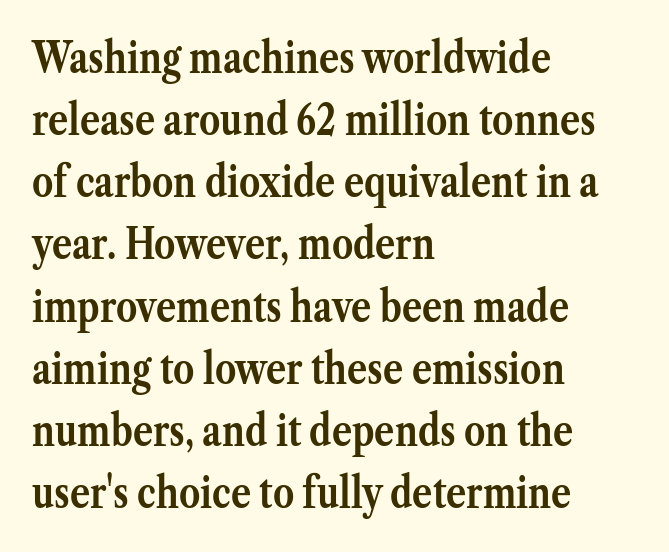
{"serif": "yes", "italic": "no", "bold": "yes", "weight": "semibold", "width": "normal", "stroke_contrast": "medium", "x_height": "medium", "monospaced": "no", "underline": "no", "align": "left", "line_spacing": "normal", "line_spacing_ratio": 1.48, "letter_spacing": "normal", "letter_spacing_em": 0.0, "glyph_px": 42}
